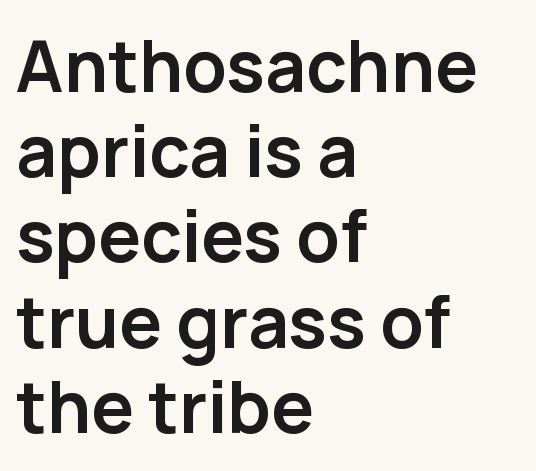
The image shows 71 px semibold sans-serif type, upright; set left-aligned, line spacing 1.2x, normal letter spacing, not underlined; low stroke contrast and a medium x-height.
